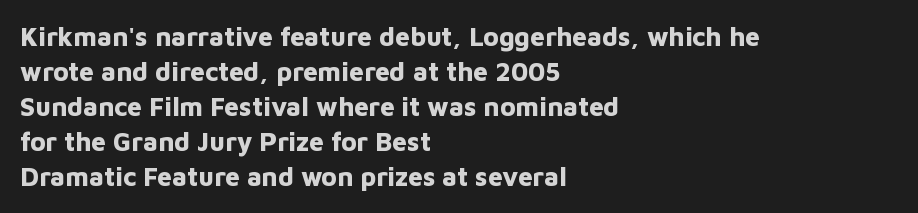
Q: Is the text bold? A: Yes.
Q: Is the text italic (slanted)? A: No, it is upright.
Q: Is the text underlined? A: No.
Q: How is the paragraph aligned? A: Left-aligned.
Q: Is the spacing between letters normal or unusually wide? A: Normal.
Q: Is the spacing between lines tight, normal or loose? A: Normal.
